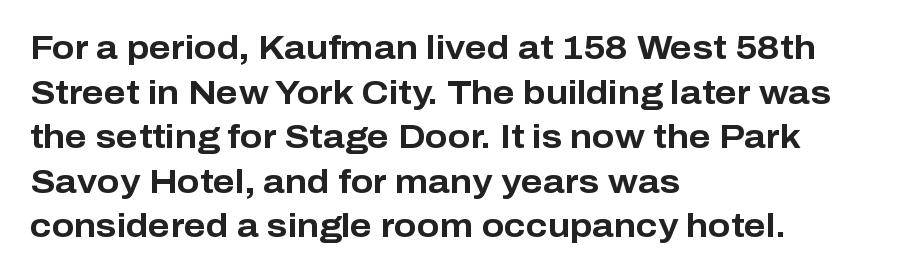
{"serif": "no", "italic": "no", "bold": "yes", "weight": "bold", "width": "normal", "stroke_contrast": "low", "x_height": "medium", "monospaced": "no", "underline": "no", "align": "left", "line_spacing": "normal", "line_spacing_ratio": 1.35, "letter_spacing": "normal", "letter_spacing_em": 0.0, "glyph_px": 33}
